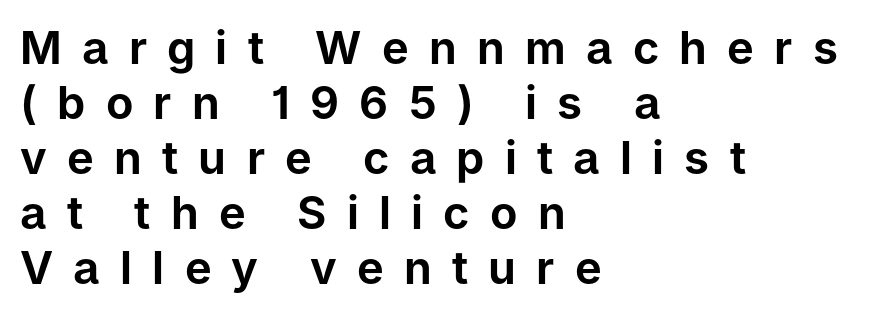
Character widths vary here, with narrow letters taking less room than wide ones. Descender tails drop into unmarked territory. Horizontal alignment here is leftward, the default for most running prose. Nope, not italic — everything's standing straight.
